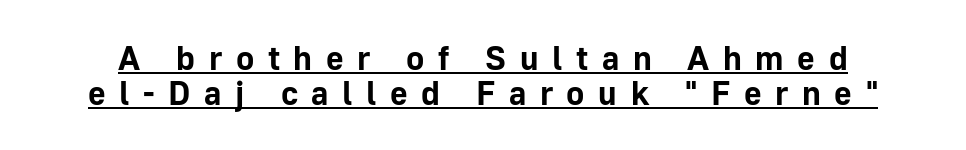
{"serif": "no", "italic": "no", "bold": "yes", "weight": "bold", "width": "normal", "stroke_contrast": "low", "x_height": "medium", "monospaced": "no", "underline": "yes", "line_spacing": "tight", "line_spacing_ratio": 1.03, "letter_spacing": "wide", "letter_spacing_em": 0.4, "glyph_px": 34}
